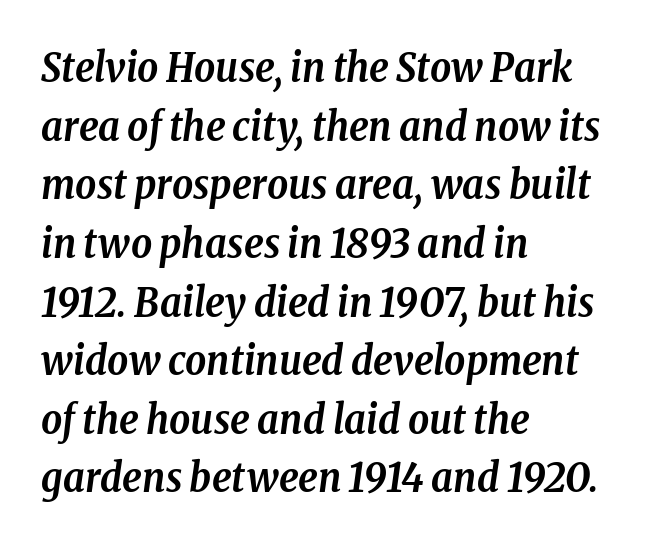
The image shows 41 px semibold, condensed serif type, italic (leaning right); set left-aligned, normal line spacing (1.43x), normal letter spacing, not underlined; low stroke contrast and a medium x-height.
